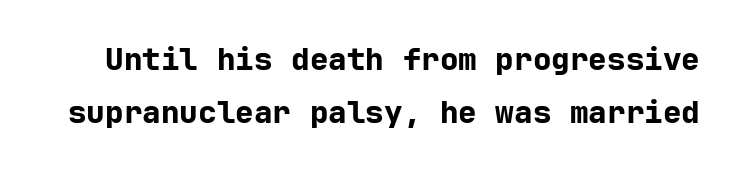
The image shows 31 px bold sans-serif type, upright; set line spacing 1.71x, normal letter spacing, not underlined; low stroke contrast and a medium x-height.
